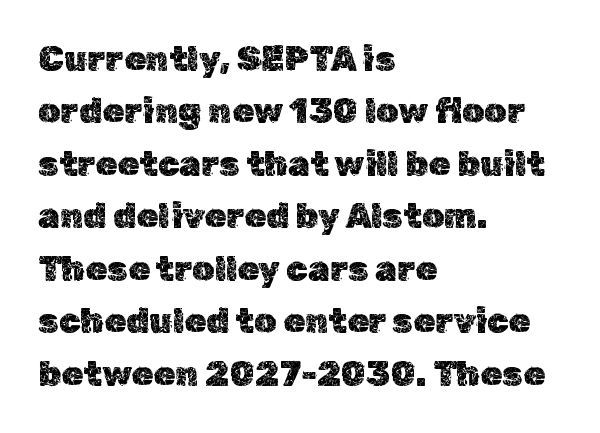
The letters advance in unequal steps, a hallmark of proportional type. The foot of each line stays bare and open. Designer's note — italics off, roman on. This rendering leaves character spacing at its baseline value. Horizontally, the lines are justified to the leading edge only.
